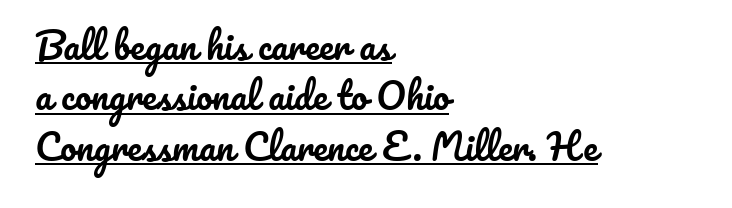
The image shows 36 px text type; set left-aligned, normal line spacing (1.4x), normal letter spacing, underlined; low stroke contrast and a small x-height.
